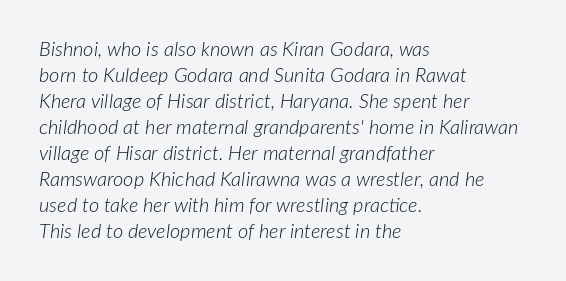
Q: Is the text bold? A: No.
Q: Is the text italic (slanted)? A: Yes, it leans right by about 7 degrees.
Q: Is the text underlined? A: No.
Q: How is the paragraph aligned? A: Left-aligned.
Q: Is the spacing between letters normal or unusually wide? A: Normal.
Q: Is the spacing between lines tight, normal or loose? A: Normal.
